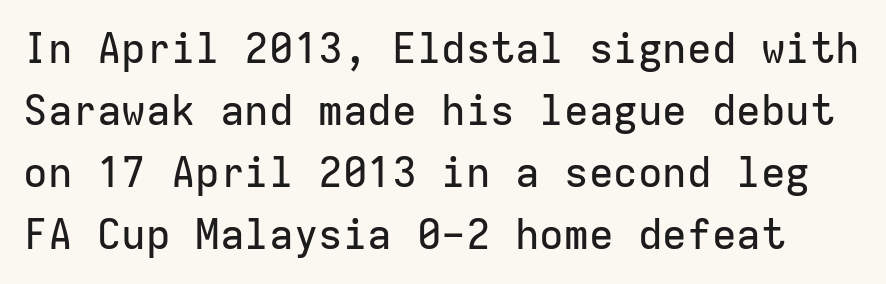
{"serif": "no", "italic": "no", "width": "normal", "stroke_contrast": "low", "x_height": "medium", "monospaced": "yes", "underline": "no", "line_spacing": "normal", "line_spacing_ratio": 1.51, "letter_spacing": "normal", "letter_spacing_em": 0.0, "glyph_px": 41}
